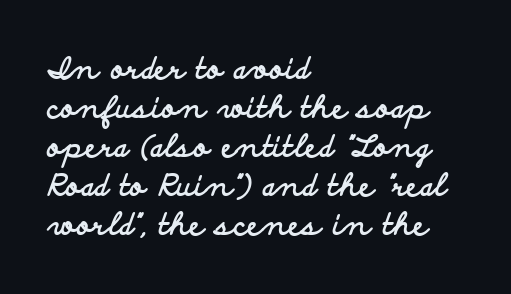
The image shows 30 px bold, wide sans-serif type; set left-aligned, normal line spacing (1.3x), normal letter spacing, not underlined; low stroke contrast and a small x-height.
